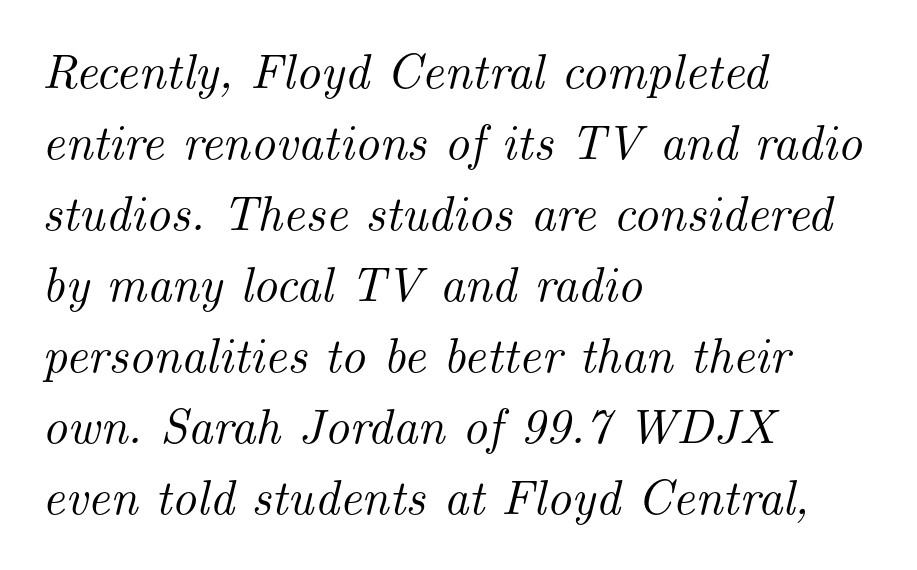
{"serif": "yes", "italic": "yes", "lean": "right", "slant_degrees": 14, "width": "normal", "stroke_contrast": "medium", "x_height": "small", "monospaced": "no", "underline": "no", "align": "left", "line_spacing": "normal", "line_spacing_ratio": 1.45, "letter_spacing": "normal", "letter_spacing_em": 0.0, "glyph_px": 49}
